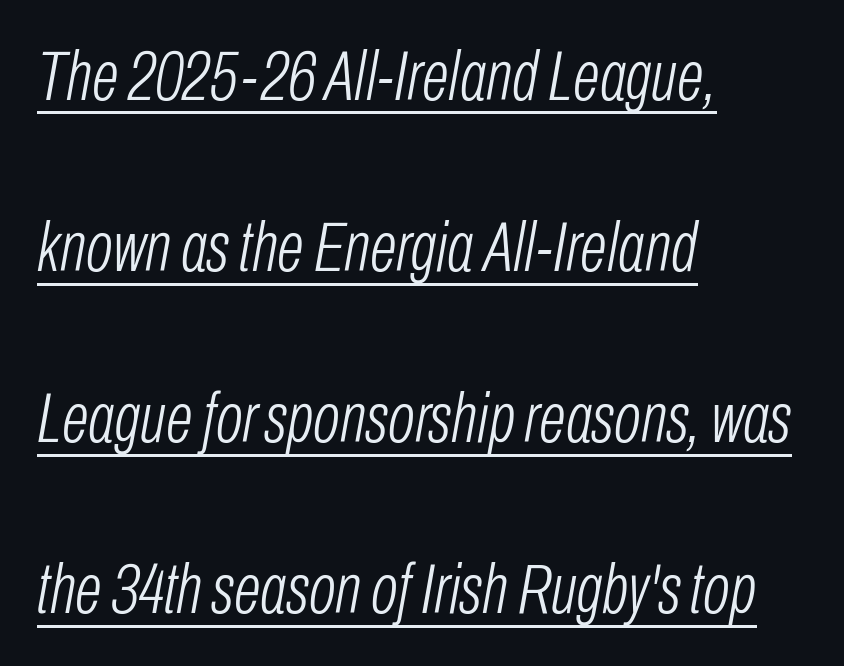
The image shows 71 px light, condensed type, italic (leaning right); set left-aligned, loose line spacing (2.41x), normal letter spacing, underlined; low stroke contrast and a medium x-height.
